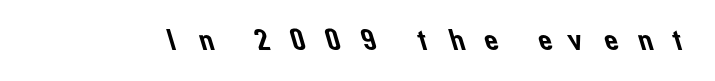
{"serif": "no", "width": "normal", "stroke_contrast": "low", "x_height": "medium", "monospaced": "no", "underline": "no", "letter_spacing": "wide", "letter_spacing_em": 0.5, "glyph_px": 32}
